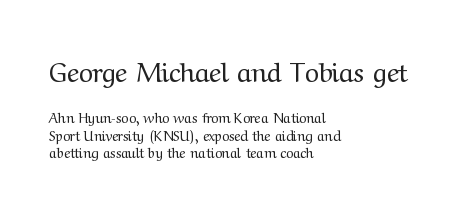
The image shows 27 px text type, upright; set left-aligned, normal line spacing (1.27x), normal letter spacing, not underlined; the first (top) block is 1.93x larger.
